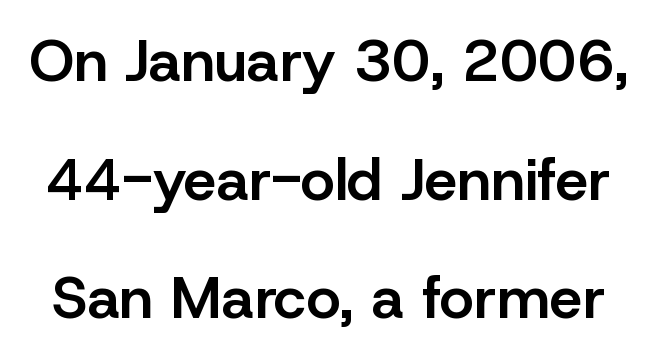
The image shows 59 px semibold sans-serif type, upright; set loose line spacing (2.01x), normal letter spacing, not underlined; low stroke contrast and a medium x-height.
